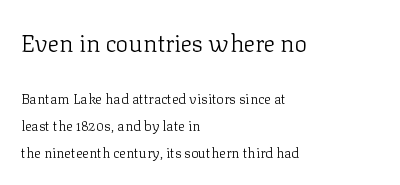
{"italic": "no", "bold": "no", "underline": "no", "align": "left", "line_spacing": "loose", "line_spacing_ratio": 1.92, "letter_spacing": "normal", "letter_spacing_em": 0.0, "larger_block": "first", "size_ratio": 1.71, "glyph_px": 24}
